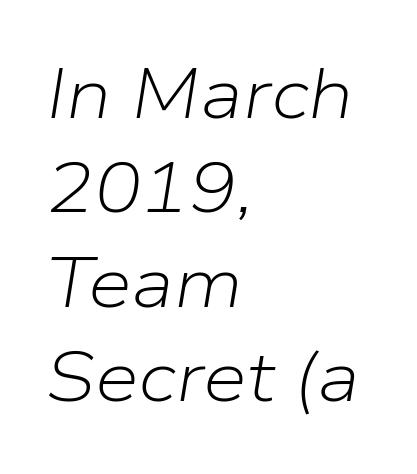
Q: Is the text bold? A: No.
Q: Is the text italic (slanted)? A: Yes, it leans right by about 9 degrees.
Q: Is the text underlined? A: No.
Q: How is the paragraph aligned? A: Left-aligned.
Q: Is the spacing between letters normal or unusually wide? A: Normal.
Q: Is the spacing between lines tight, normal or loose? A: Normal.
Q: Width (condensed, normal, or wide)? A: Normal.
Q: Stroke contrast? A: Low.
Q: x-height? A: Medium.
Q: Monospaced? A: No.
